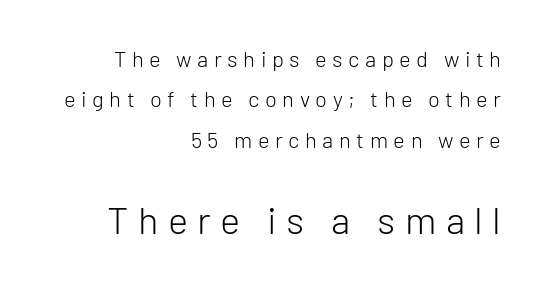
The passage shown is typeset with a sans-serif family. Compared with a typical body face, this is equally light or lighter still. The paragraph shown leans on its right margin. The composition opens small and finishes big. These lines are rendered in a variable-pitch font. Characters follow at a spacing far wider than the type designer built in.
